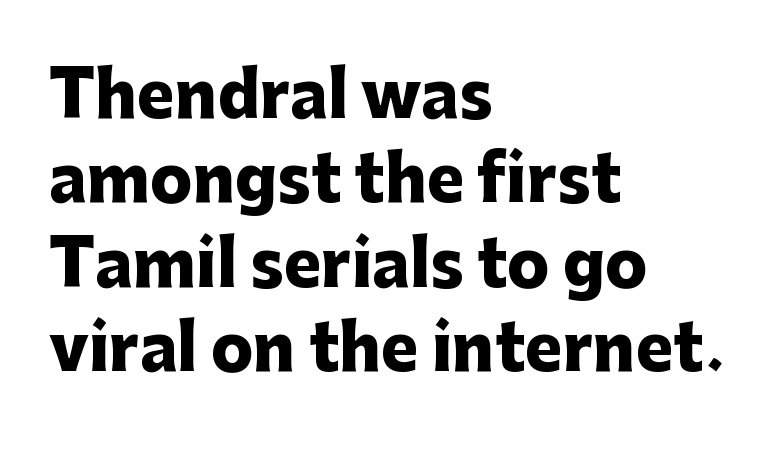
Is the letter spacing exaggerated? No — it looks like the ordinary default. The rendering uses a moderate line-height, typical for paragraphs. Upright lettering throughout. This is heavy type, rendered in bold.
